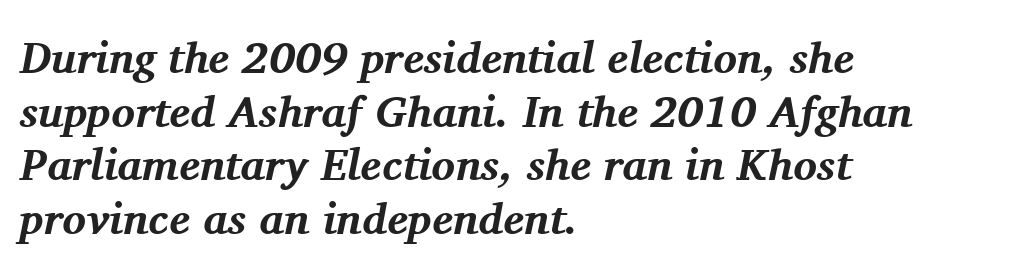
Q: Is the text bold? A: Yes.
Q: Is the text italic (slanted)? A: Yes, it leans right by about 11 degrees.
Q: Is the typeface a serif or a sans-serif typeface? A: Serif.
Q: Is the text underlined? A: No.
Q: How is the paragraph aligned? A: Left-aligned.
Q: Is the spacing between letters normal or unusually wide? A: Normal.
Q: Width (condensed, normal, or wide)? A: Normal.
Q: Stroke contrast? A: Medium.
Q: x-height? A: Medium.
Q: Monospaced? A: No.
